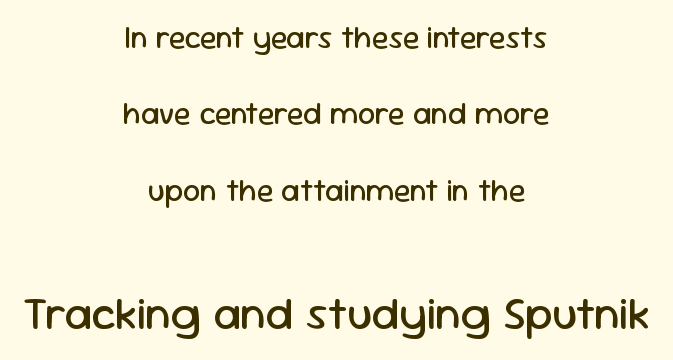
Rendered with straight, roman letterforms. One glance says open: line gaps are wider than usual. A student would call this center alignment; a typographer would say set centered. How are the letters spaced? Ordinarily, with no added tracking. Do the characters align in a grid? No, the font is proportional. A sans-serif font was chosen for this passage.
